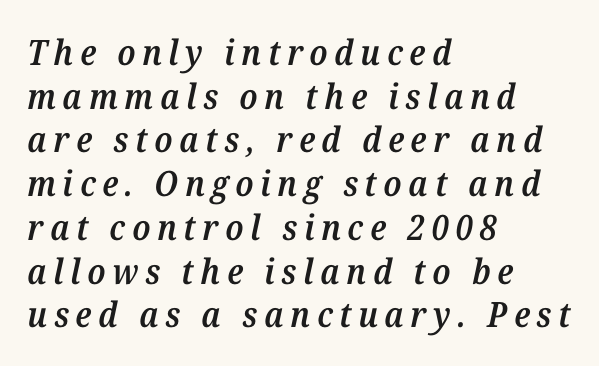
{"serif": "yes", "italic": "yes", "lean": "right", "slant_degrees": 12, "bold": "semi", "weight": "semibold", "width": "normal", "stroke_contrast": "medium", "x_height": "medium", "monospaced": "no", "underline": "no", "align": "left", "line_spacing": "normal", "line_spacing_ratio": 1.25, "glyph_px": 35}
